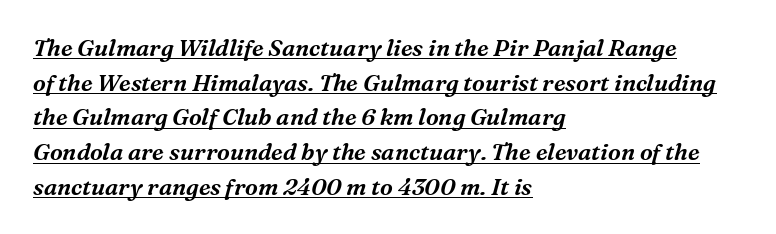
The gaps between neighbouring characters are ordinary and unremarkable. Baseline-to-baseline distance is the conventional proportion of letter height. Posture: slanted. Descenders here cross a horizontal rule under the line. The lines in this sample share a left origin and differ only in where they stop.
